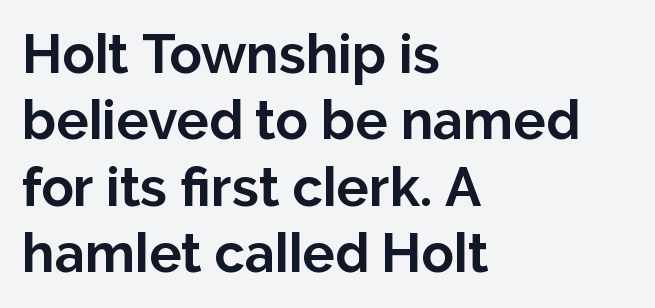
Q: Is the text bold? A: Yes.
Q: Is the text italic (slanted)? A: No, it is upright.
Q: Is the typeface a serif or a sans-serif typeface? A: Sans-serif.
Q: Is the text underlined? A: No.
Q: How is the paragraph aligned? A: Left-aligned.
Q: Is the spacing between letters normal or unusually wide? A: Normal.
Q: Width (condensed, normal, or wide)? A: Normal.
Q: Stroke contrast? A: Low.
Q: x-height? A: Medium.
Q: Monospaced? A: No.
